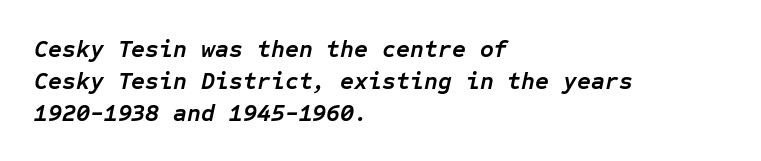
Each row of text sits above clean, open space. These lines sit exactly where default settings would place them. The whole block is typeset with a tilt. The face used here has the dense, thick strokes of a bold.
